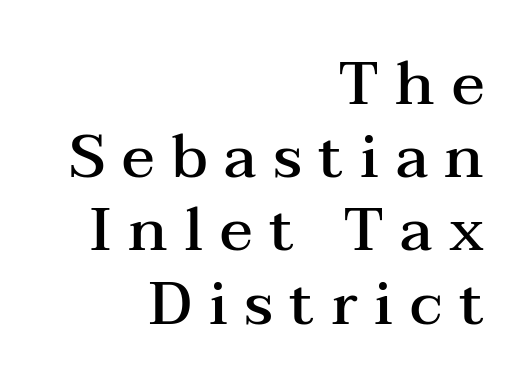
{"serif": "yes", "italic": "no", "bold": "semi", "weight": "semibold", "width": "wide", "stroke_contrast": "medium", "x_height": "medium", "monospaced": "no", "underline": "no", "align": "right", "line_spacing_ratio": 1.2, "letter_spacing": "wide", "letter_spacing_em": 0.27, "glyph_px": 61}
